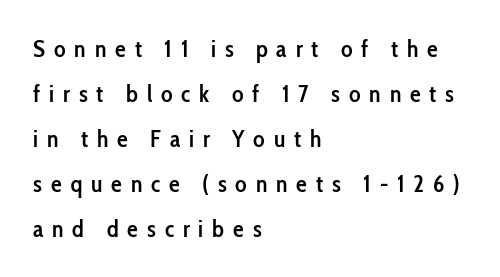
{"italic": "no", "bold": "semi", "underline": "no", "align": "left", "line_spacing_ratio": 1.88, "letter_spacing": "wide", "letter_spacing_em": 0.37, "glyph_px": 24}
